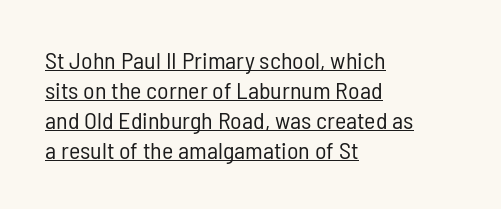
The image shows 24 px text type, upright; set left-aligned, normal line spacing (1.25x), normal letter spacing, underlined.
